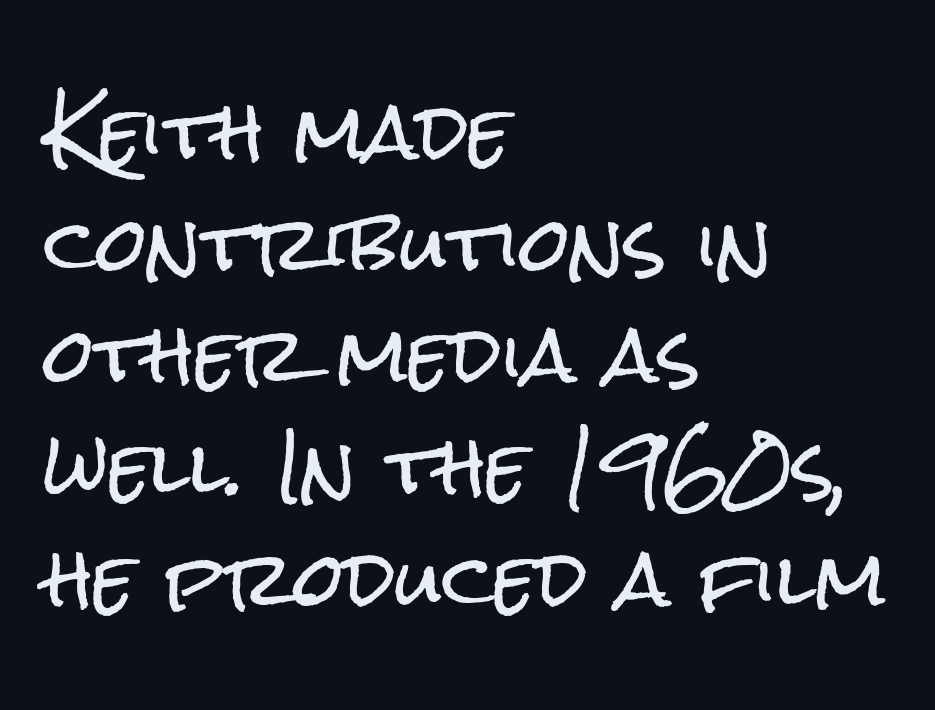
{"serif": "no", "italic": "no", "width": "condensed", "stroke_contrast": "low", "x_height": "medium", "monospaced": "no", "underline": "no", "align": "left", "line_spacing": "normal", "line_spacing_ratio": 1.53, "letter_spacing": "normal", "letter_spacing_em": 0.0, "glyph_px": 73}
